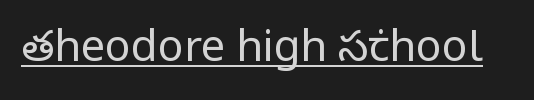
{"serif": "no", "italic": "no", "bold": "no", "weight": "regular", "width": "condensed", "stroke_contrast": "low", "x_height": "large", "monospaced": "no", "underline": "yes", "letter_spacing": "normal", "letter_spacing_em": 0.0, "glyph_px": 43}
